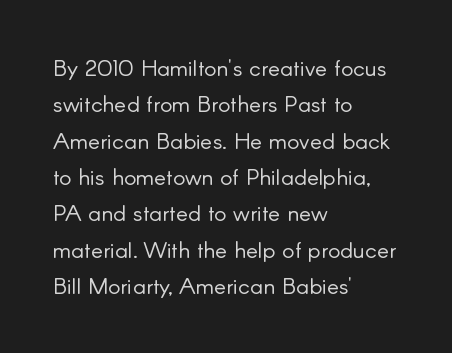
Q: Is the text bold? A: No.
Q: Is the text italic (slanted)? A: No, it is upright.
Q: Is the text underlined? A: No.
Q: How is the paragraph aligned? A: Left-aligned.
Q: Is the spacing between letters normal or unusually wide? A: Normal.
Q: Is the spacing between lines tight, normal or loose? A: Normal.
